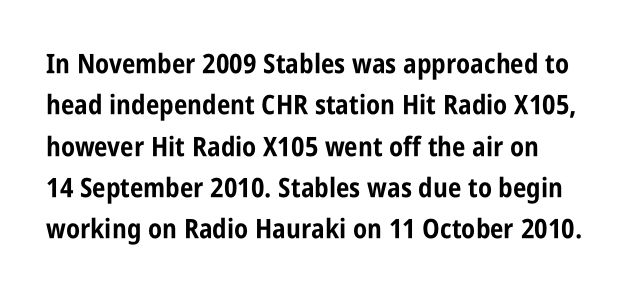
The image shows 27 px bold type, upright; set normal line spacing (1.53x), normal letter spacing, not underlined.
